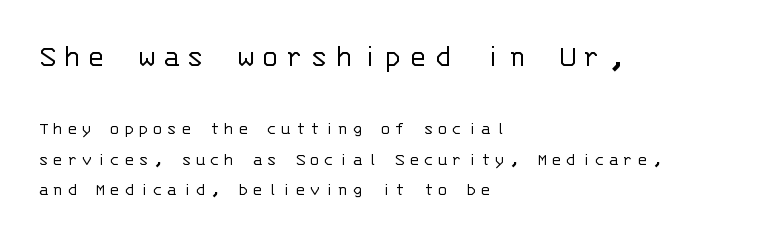
This sample uses a sans-serif face. A classic flush-left, rag-right setting is used for this passage. Is the letter spacing exaggerated? Yes — the characters are pushed far apart. The letters stand straight up with perfectly vertical stems. Regarding leading, the lines here are spaced in the standard way.
